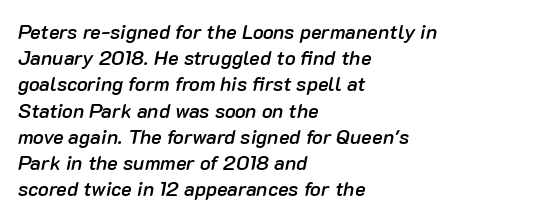
{"italic": "yes", "lean": "right", "slant_degrees": 10, "bold": "semi", "underline": "no", "align": "left", "line_spacing": "normal", "line_spacing_ratio": 1.31, "letter_spacing": "normal", "letter_spacing_em": 0.0, "glyph_px": 20}
